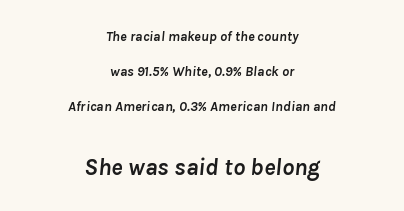
The image shows 24 px bold type, italic (leaning right); set centered, loose line spacing (2.5x), normal letter spacing, not underlined; the second (bottom) block is 1.71x larger.
